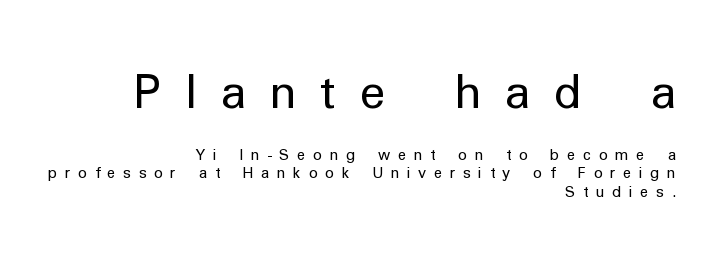
Q: Is the text bold? A: No.
Q: Is the text italic (slanted)? A: No, it is upright.
Q: Is the typeface a serif or a sans-serif typeface? A: Sans-serif.
Q: Is the text underlined? A: No.
Q: How is the paragraph aligned? A: Right-aligned.
Q: Is the spacing between letters normal or unusually wide? A: Unusually wide.
Q: Which block of text is set in a larger size, the first (top) or the second (bottom)? A: The first (top) one.
Q: Width (condensed, normal, or wide)? A: Normal.
Q: Stroke contrast? A: Low.
Q: x-height? A: Medium.
Q: Monospaced? A: No.
